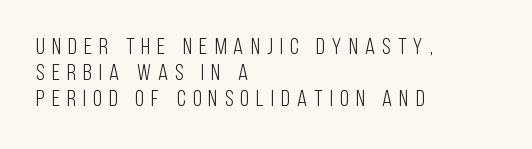
{"italic": "no", "bold": "no", "underline": "no", "align": "left", "line_spacing": "tight", "line_spacing_ratio": 1.14, "letter_spacing": "wide", "letter_spacing_em": 0.31, "glyph_px": 23}
